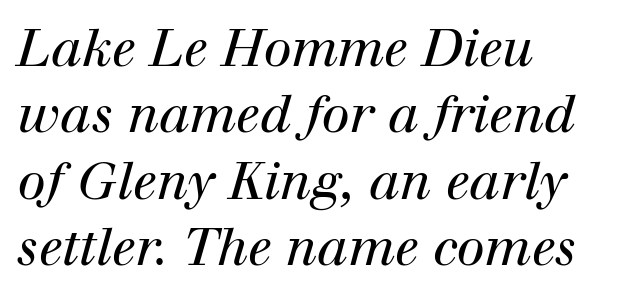
Is the type slanted? Yes — the strokes lean at a clear angle. Characters follow at the spacing the type designer built in. You could not count columns in this text — the font is proportionally spaced. No heavy texture on the line: the type isn't bold.
